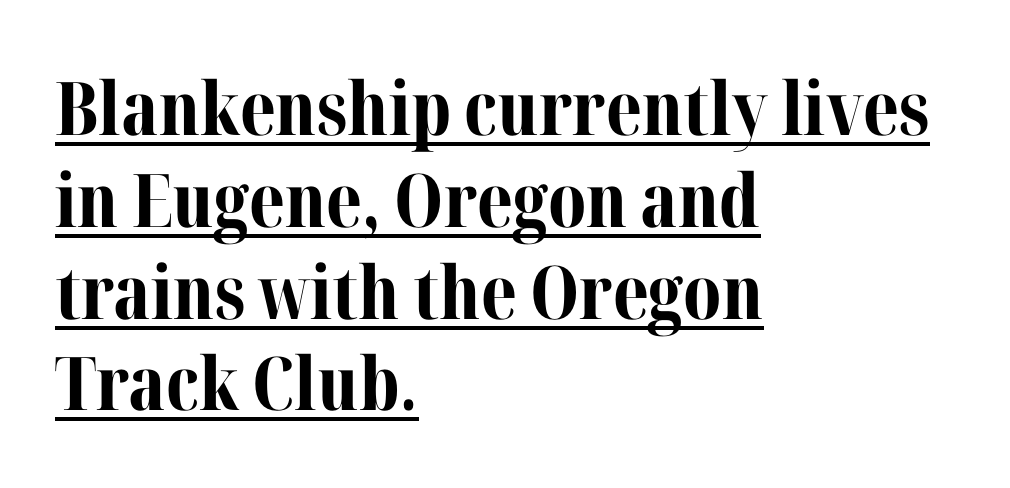
The image shows 74 px bold serif type, upright; set left-aligned, line spacing 1.24x, normal letter spacing, underlined; medium stroke contrast and a medium x-height.
